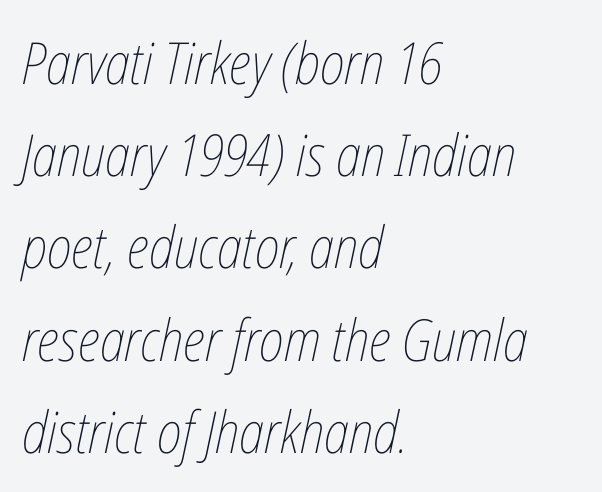
Line starts are locked; line ends wander. Tall strokes in this sample are angled rather than plumb. Honestly, the letter spacing is just normal — you wouldn't notice it. What's the leading like? Ordinary, nothing unusual. The space beneath each line is pristine and unruled. Proportional: the letters do not fall into vertical columns.
